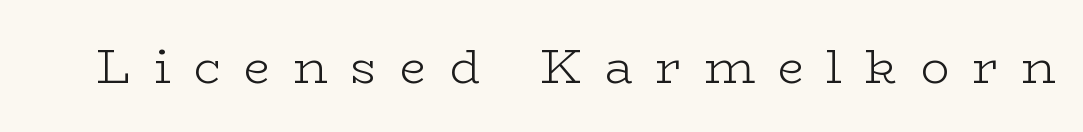
Q: Is the text bold? A: No.
Q: Is the text italic (slanted)? A: No, it is upright.
Q: Is the typeface a serif or a sans-serif typeface? A: Serif.
Q: Is the text underlined? A: No.
Q: Is the spacing between letters normal or unusually wide? A: Unusually wide.
Q: Width (condensed, normal, or wide)? A: Wide.
Q: Stroke contrast? A: Low.
Q: x-height? A: Medium.
Q: Monospaced? A: No.
